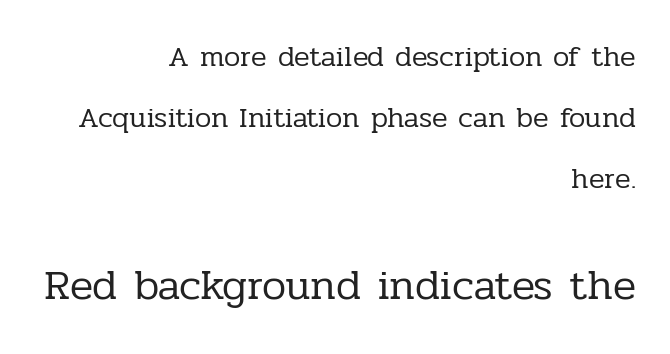
The image shows 43 px regular-weight serif type, upright; set right-aligned, loose line spacing (2.1x), normal letter spacing, not underlined; the second (bottom) block is 1.48x larger; low stroke contrast and a medium x-height.
